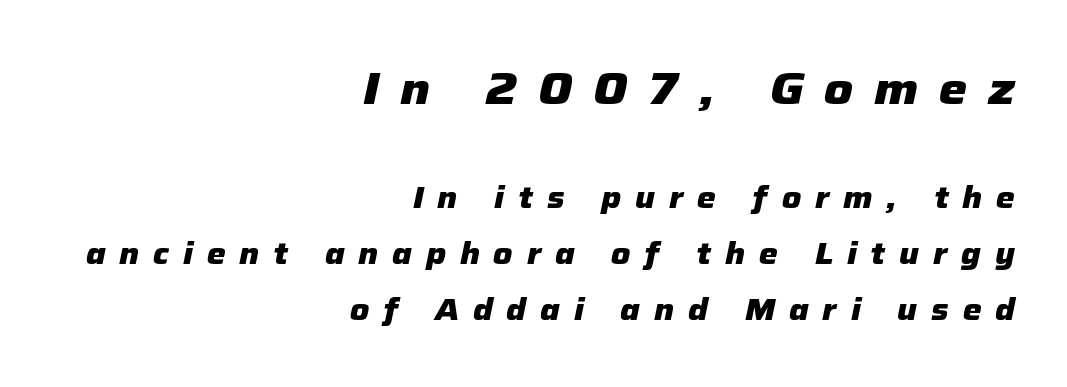
Reading down the block, your eye finds every line finishing at a fixed right position. This sample has the flowing, uneven cadence of proportional lettering. The rendering inserts visible extra space after every character. Notice how the stems are inclined rather than vertical — that's the hallmark of italics. Glance below the letters and you will spot only blank space.
